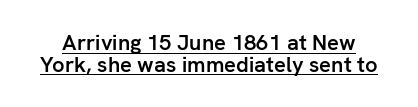
Q: Is the text bold? A: Semi-bold.
Q: Is the text italic (slanted)? A: No, it is upright.
Q: Is the text underlined? A: Yes.
Q: Is the spacing between letters normal or unusually wide? A: Normal.
Q: Is the spacing between lines tight, normal or loose? A: Tight.
